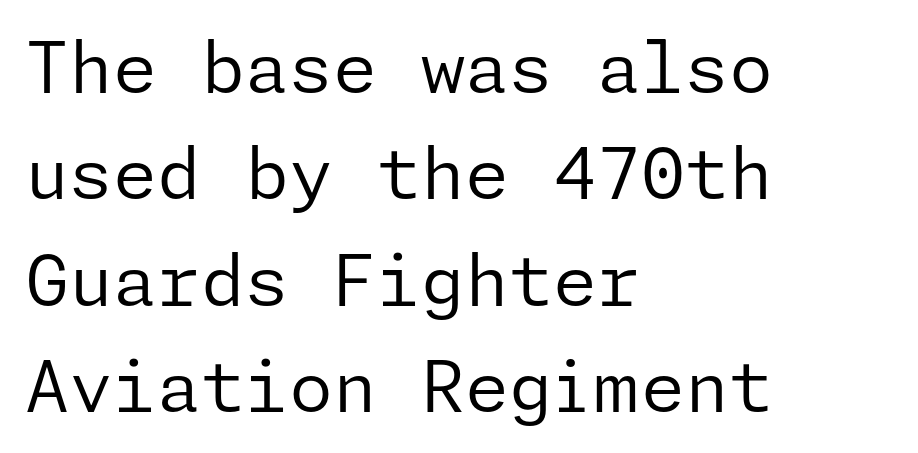
Q: Is the text bold? A: No.
Q: Is the text italic (slanted)? A: No, it is upright.
Q: Is the typeface a serif or a sans-serif typeface? A: Sans-serif.
Q: Is the text underlined? A: No.
Q: How is the paragraph aligned? A: Left-aligned.
Q: Is the spacing between letters normal or unusually wide? A: Normal.
Q: Is the spacing between lines tight, normal or loose? A: Normal.
Q: Width (condensed, normal, or wide)? A: Normal.
Q: Stroke contrast? A: Low.
Q: x-height? A: Medium.
